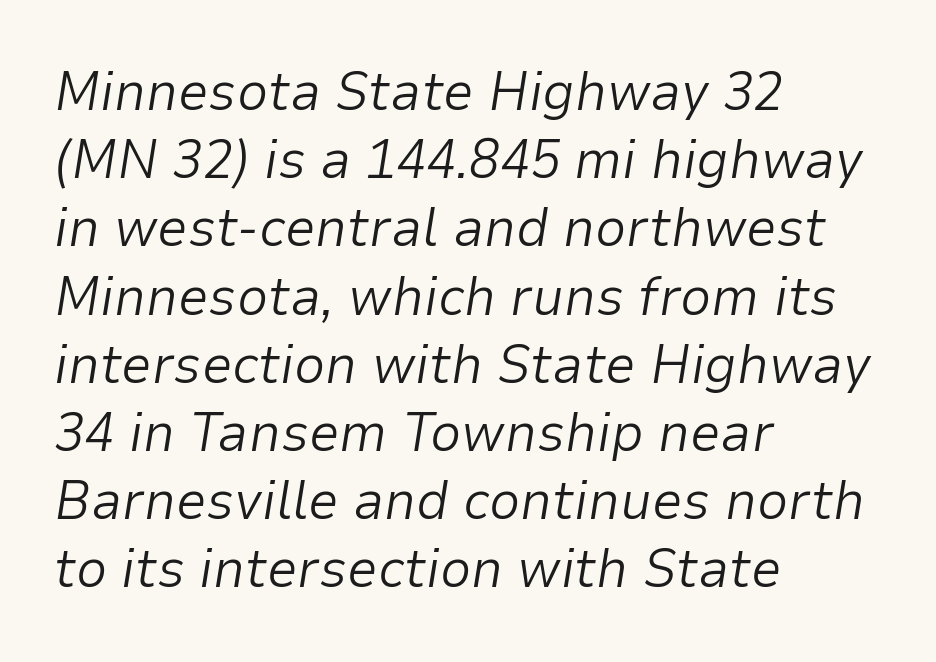
This sample has the flowing, uneven cadence of proportional lettering. Descenders are the only things crossing below the line. The lettering tilts uniformly, giving the passage an italic look. The strokes carry an ordinary text weight at most. The rag falls on the right side of this text block. In terms of letterspacing, this is plain default setting.
